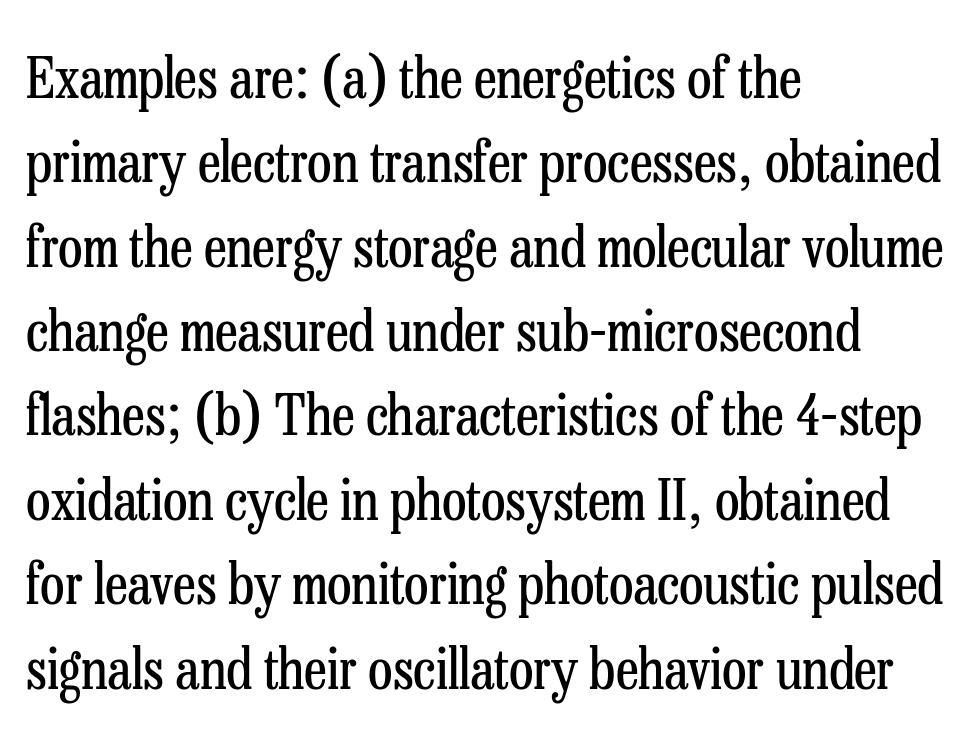
{"serif": "yes", "italic": "no", "bold": "no", "weight": "regular", "width": "condensed", "stroke_contrast": "low", "x_height": "medium", "monospaced": "no", "underline": "no", "align": "left", "line_spacing": "normal", "line_spacing_ratio": 1.48, "letter_spacing": "normal", "letter_spacing_em": 0.0, "glyph_px": 57}
